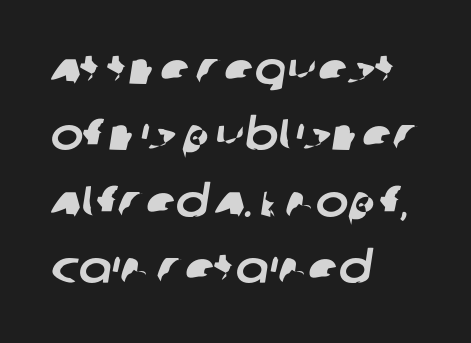
{"serif": "no", "width": "normal", "stroke_contrast": "low", "x_height": "large", "monospaced": "no", "underline": "no", "align": "left", "line_spacing": "normal", "line_spacing_ratio": 1.51, "letter_spacing": "normal", "letter_spacing_em": 0.0, "glyph_px": 44}
